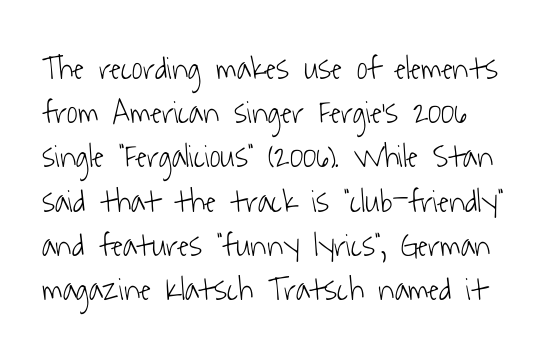
The image shows 33 px light, condensed sans-serif type; set normal line spacing (1.34x), normal letter spacing, not underlined; low stroke contrast and a medium x-height.
